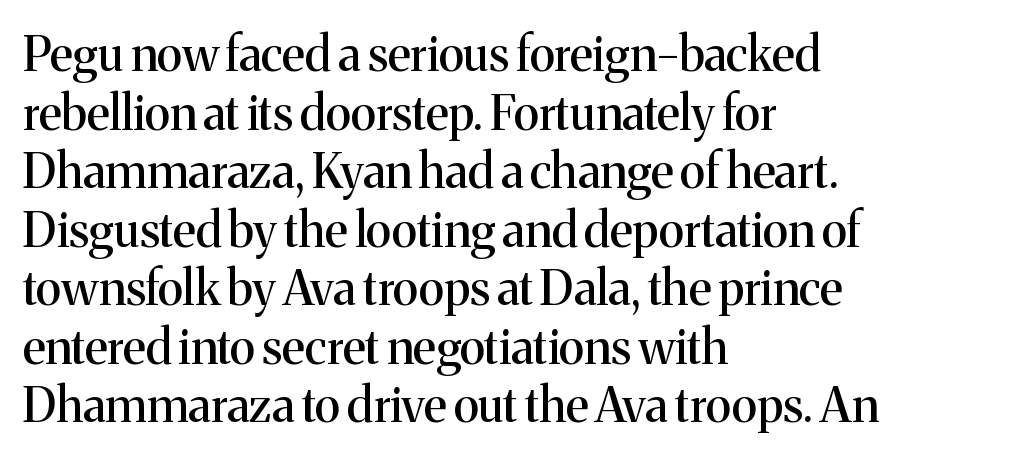
The image shows 48 px serif type, upright; set left-aligned, line spacing 1.22x, normal letter spacing, not underlined; medium stroke contrast and a medium x-height.
